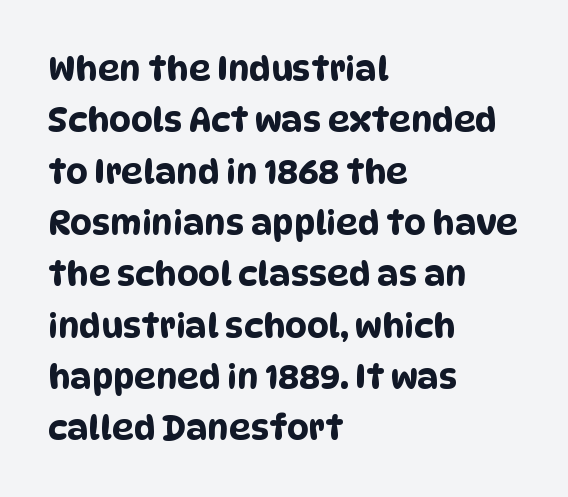
The image shows 34 px condensed sans-serif type; set left-aligned, normal line spacing (1.51x), normal letter spacing, not underlined; low stroke contrast and a large x-height.
